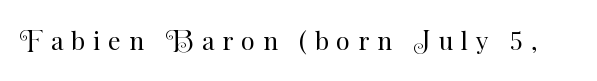
Nope, not italic — everything's standing straight. Any mark beneath the type? The region is blank. Honestly, the letter spacing is so wide it's the main thing you notice. Heaviness? Minimal to ordinary, like unemphasized prose.
